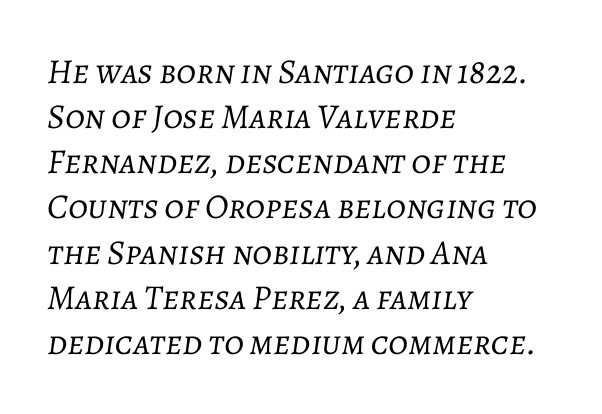
{"italic": "yes", "lean": "right", "slant_degrees": 7, "bold": "no", "weight": "light", "width": "normal", "stroke_contrast": "low", "x_height": "medium", "monospaced": "no", "underline": "no", "align": "left", "line_spacing": "normal", "line_spacing_ratio": 1.29, "letter_spacing": "normal", "letter_spacing_em": 0.0, "glyph_px": 35}
